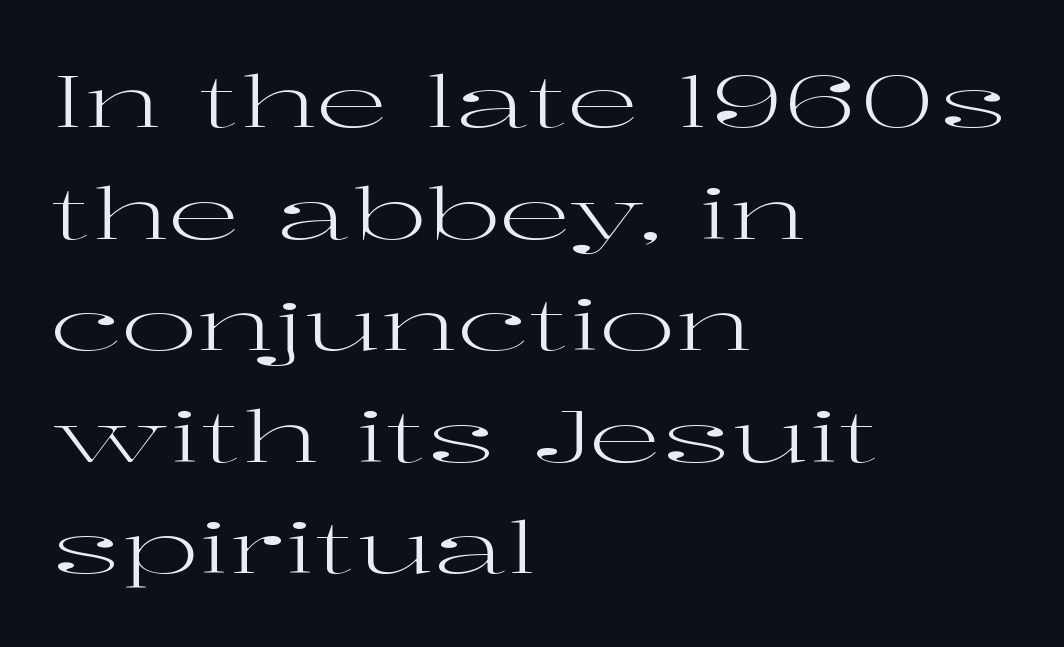
The line texture is even and compact thanks to regular tracking. The cut favours lightness, reaching ordinary text weight at its darkest. Notice how descenders clear the ascenders below comfortably — that's standard leading. Proportional: the letters do not fall into vertical columns. Notice how the passage keeps a crisp vertical edge on the left only.
